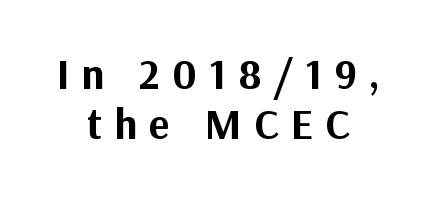
Q: Is the text bold? A: Yes.
Q: Is the text italic (slanted)? A: No, it is upright.
Q: Is the typeface a serif or a sans-serif typeface? A: Sans-serif.
Q: Is the text underlined? A: No.
Q: How is the paragraph aligned? A: Centered.
Q: Is the spacing between letters normal or unusually wide? A: Unusually wide.
Q: Width (condensed, normal, or wide)? A: Normal.
Q: Stroke contrast? A: Medium.
Q: x-height? A: Medium.
Q: Monospaced? A: No.
